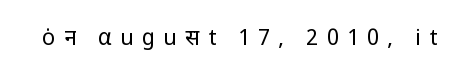
Only glyphs here, with clear space below each row. No extra ink here — the face is not bold. Letter spacing: wide. The typography opts for an upright posture over an oblique one.
